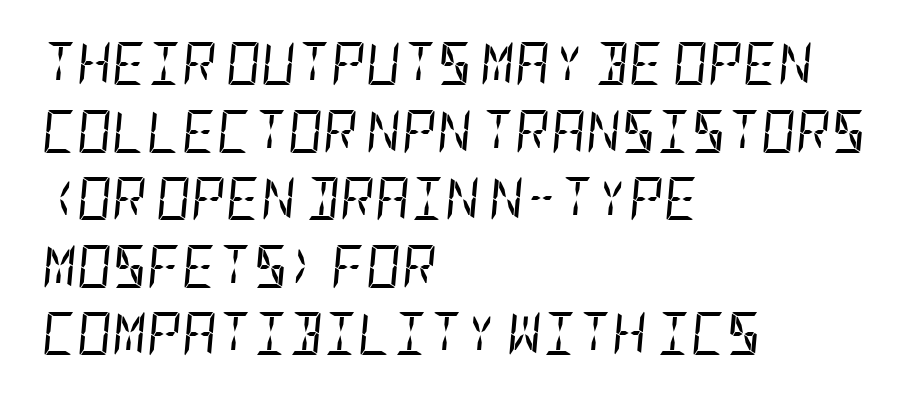
Decoration check: the copy has no underline. A normal amount of white space separates one row of letters from the next. This sample is left-justified, so line endings fall wherever the words run out. The axis of the letterforms is tilted away from vertical. There is no visible air inserted between adjacent glyphs.
